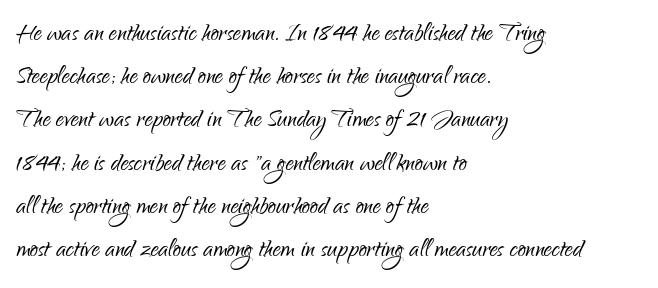
You could not count columns in this text — the font is proportionally spaced. The weight tops out at a normal text grade. Nobody drew a line under any word here. The characters display no serif detailing; their extremities are plain. Regarding leading, the lines here are spaced in the standard way. A typesetter would call this zero additional tracking.
